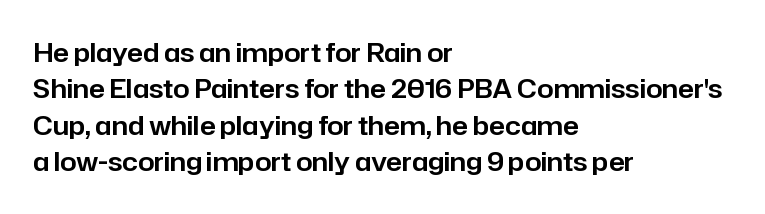
Q: Is the text italic (slanted)? A: No, it is upright.
Q: Is the text underlined? A: No.
Q: How is the paragraph aligned? A: Left-aligned.
Q: Is the spacing between letters normal or unusually wide? A: Normal.
Q: Is the spacing between lines tight, normal or loose? A: Normal.
